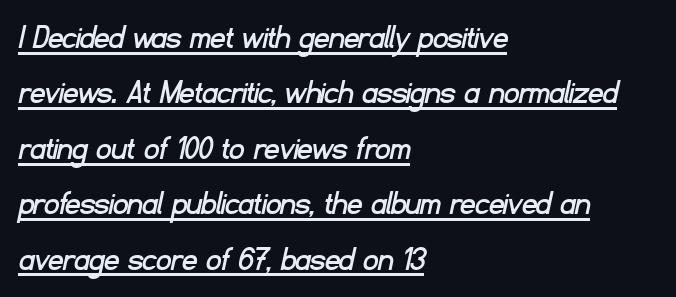
{"serif": "no", "width": "normal", "stroke_contrast": "low", "x_height": "small", "monospaced": "no", "underline": "yes", "align": "left", "line_spacing": "normal", "line_spacing_ratio": 1.54, "letter_spacing": "normal", "letter_spacing_em": 0.0, "glyph_px": 36}
